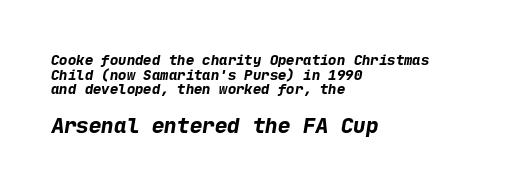
Each line starts at the same left margin while the right side varies. The space directly below the letters is spotless. Compared with typical paragraphs, the rows here are closer together. Character size in the trailing block exceeds that of the leading block.
